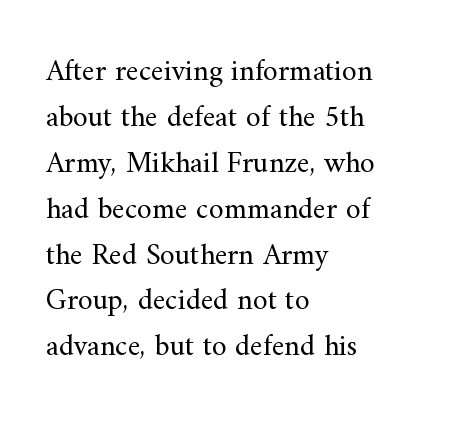
Stroke mass is kept to a normal reading level or below. These lines are set flush left with a ragged right edge. You can tell from the footed stems that serif type was used. Here the designer chose a conventional face with non-uniform glyph widths.
